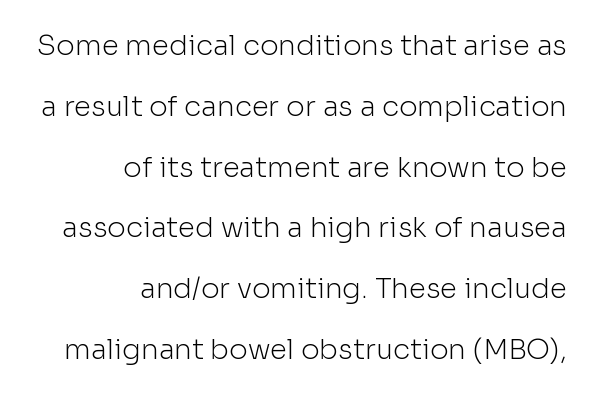
Q: Is the text bold? A: No.
Q: Is the text italic (slanted)? A: No, it is upright.
Q: Is the typeface a serif or a sans-serif typeface? A: Sans-serif.
Q: Is the text underlined? A: No.
Q: How is the paragraph aligned? A: Right-aligned.
Q: Is the spacing between letters normal or unusually wide? A: Normal.
Q: Is the spacing between lines tight, normal or loose? A: Loose.
Q: Width (condensed, normal, or wide)? A: Normal.
Q: Stroke contrast? A: Low.
Q: x-height? A: Medium.
Q: Monospaced? A: No.
